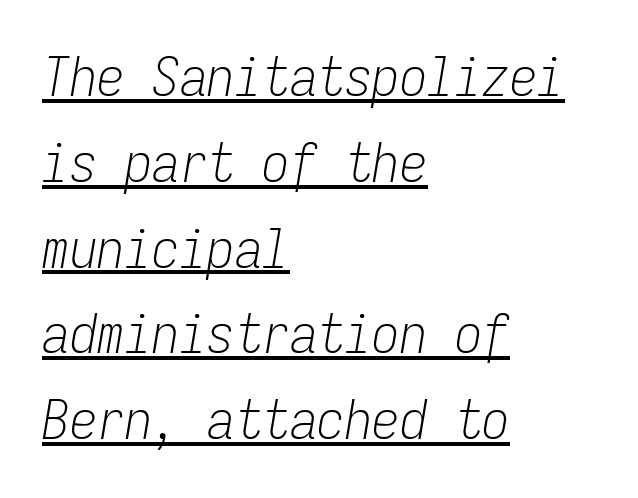
{"italic": "yes", "lean": "right", "slant_degrees": 9, "bold": "no", "weight": "light", "width": "condensed", "stroke_contrast": "low", "x_height": "medium", "monospaced": "yes", "underline": "yes", "align": "left", "line_spacing": "normal", "line_spacing_ratio": 1.56, "letter_spacing": "normal", "letter_spacing_em": 0.0, "glyph_px": 55}
